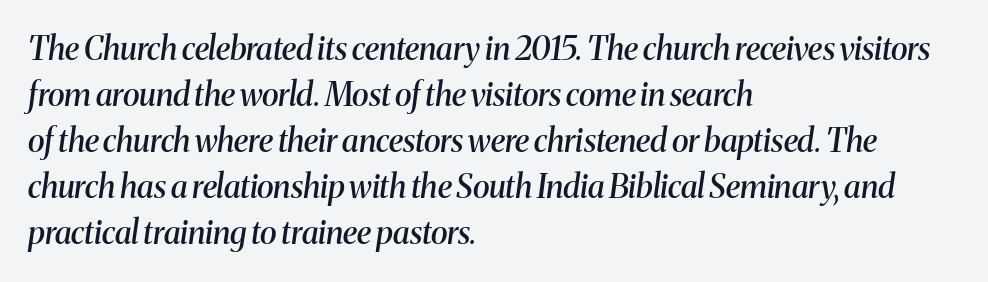
The image shows 32 px semibold serif type, italic (leaning right); set left-aligned, normal line spacing (1.44x), normal letter spacing, not underlined; medium stroke contrast and a medium x-height.
